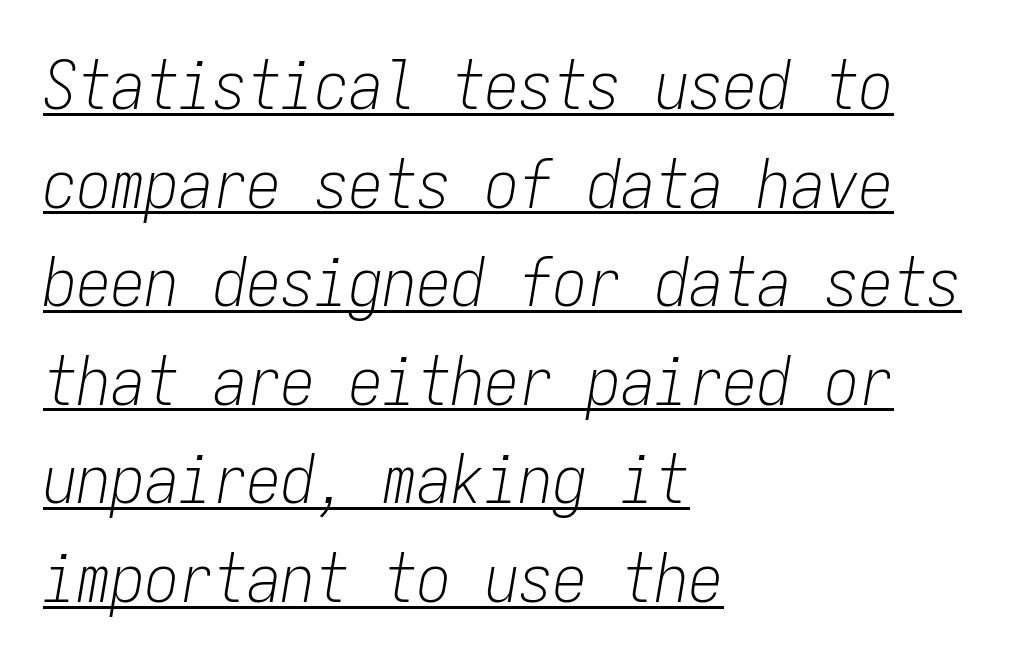
A quiet, ordinary-to-light weight characterises the typeface. Think of a typewriter: that constant character pitch is what you see here. Letter spacing: default. Compared with undecorated copy, this sample adds a rule below the words. If you drew a line through each stem, it would be angled. Regular leading.
